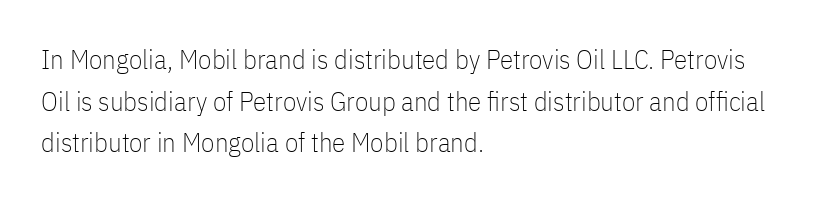
The image shows 27 px text type, upright; set left-aligned, normal line spacing (1.54x), normal letter spacing, not underlined.
